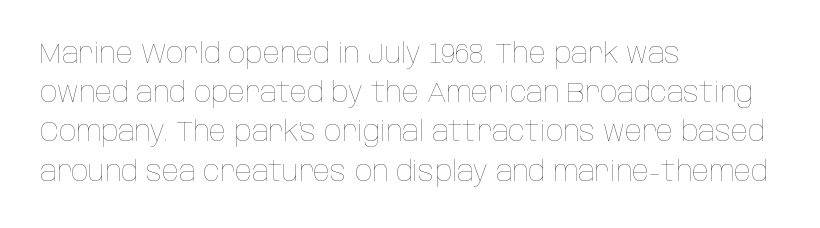
{"italic": "no", "bold": "no", "weight": "thin", "width": "condensed", "stroke_contrast": "low", "x_height": "large", "monospaced": "no", "underline": "no", "align": "left", "line_spacing": "normal", "line_spacing_ratio": 1.4, "letter_spacing": "normal", "letter_spacing_em": 0.0, "glyph_px": 28}
